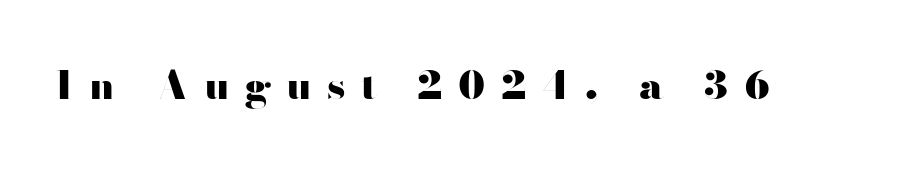
Q: Is the text bold? A: Yes.
Q: Is the text italic (slanted)? A: No, it is upright.
Q: Is the typeface a serif or a sans-serif typeface? A: Serif.
Q: Is the text underlined? A: No.
Q: Is the spacing between letters normal or unusually wide? A: Unusually wide.
Q: Width (condensed, normal, or wide)? A: Wide.
Q: Stroke contrast? A: High.
Q: x-height? A: Small.
Q: Monospaced? A: No.
